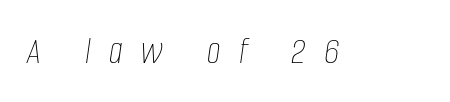
{"italic": "yes", "lean": "right", "slant_degrees": 8, "bold": "no", "weight": "thin", "width": "condensed", "stroke_contrast": "low", "x_height": "large", "monospaced": "no", "underline": "no", "letter_spacing": "wide", "letter_spacing_em": 0.47, "glyph_px": 39}
